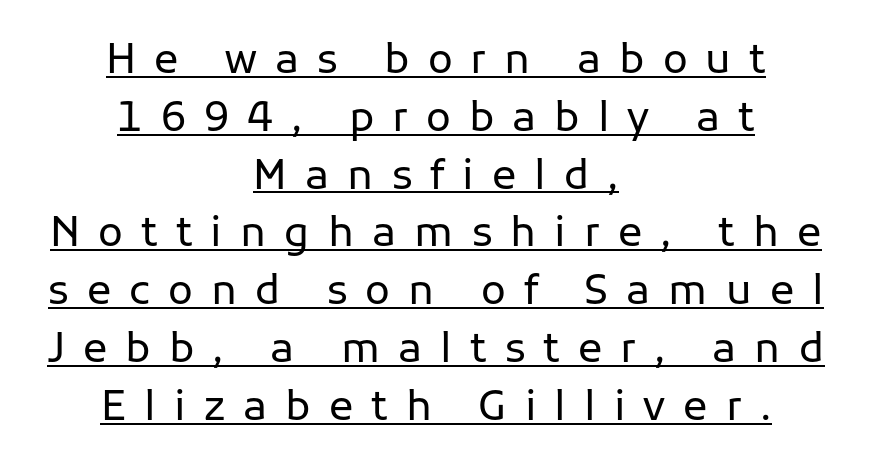
The image shows 41 px regular-weight sans-serif type, upright; set centered, normal line spacing (1.41x), unusually wide letter spacing (+0.44 em), underlined; low stroke contrast and a medium x-height.
